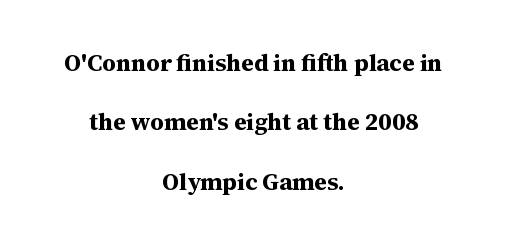
Rows of type keep a wide berth in the vertical direction. This rendering uses center alignment, leaving both contours irregular but symmetric. A bare baseline throughout the passage. In terms of posture, this sample is upright. Characters follow at the spacing the type designer built in.
